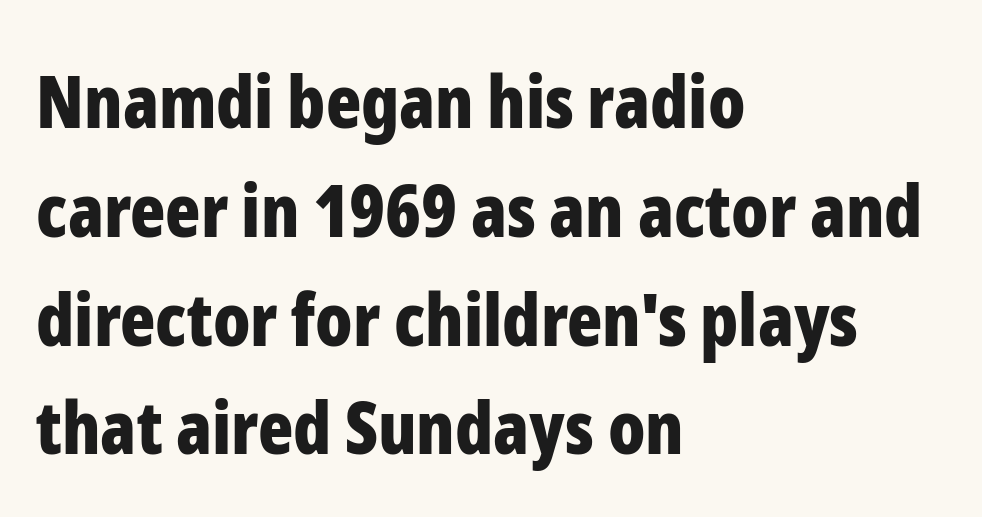
Q: Is the text bold? A: Yes.
Q: Is the text italic (slanted)? A: No, it is upright.
Q: Is the typeface a serif or a sans-serif typeface? A: Sans-serif.
Q: Is the text underlined? A: No.
Q: How is the paragraph aligned? A: Left-aligned.
Q: Is the spacing between letters normal or unusually wide? A: Normal.
Q: Is the spacing between lines tight, normal or loose? A: Normal.
Q: Width (condensed, normal, or wide)? A: Condensed.
Q: Stroke contrast? A: Low.
Q: x-height? A: Medium.
Q: Monospaced? A: No.
